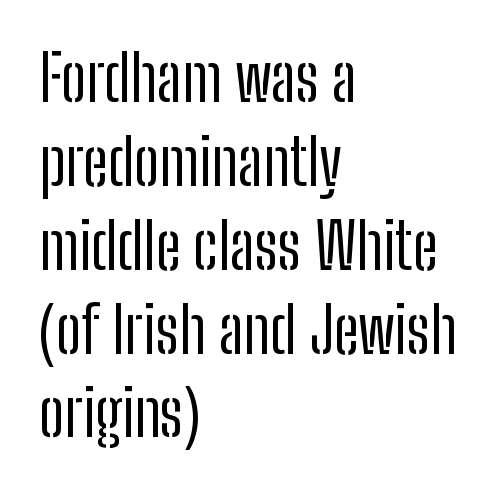
Q: Is the text bold? A: No.
Q: Is the text italic (slanted)? A: No, it is upright.
Q: Is the typeface a serif or a sans-serif typeface? A: Sans-serif.
Q: Is the text underlined? A: No.
Q: How is the paragraph aligned? A: Left-aligned.
Q: Is the spacing between letters normal or unusually wide? A: Normal.
Q: Is the spacing between lines tight, normal or loose? A: Normal.
Q: Width (condensed, normal, or wide)? A: Condensed.
Q: Stroke contrast? A: Low.
Q: x-height? A: Medium.
Q: Monospaced? A: No.
